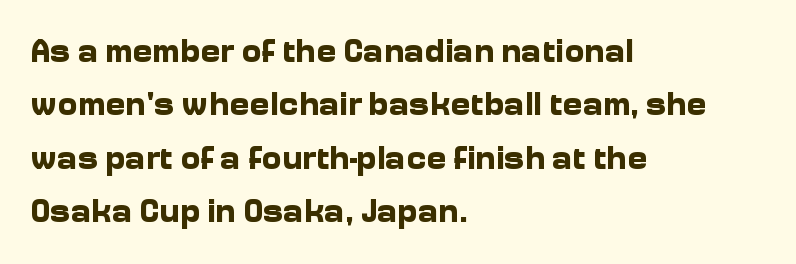
The image shows 34 px bold sans-serif type, upright; set left-aligned, normal line spacing (1.57x), normal letter spacing, not underlined; low stroke contrast and a medium x-height.
